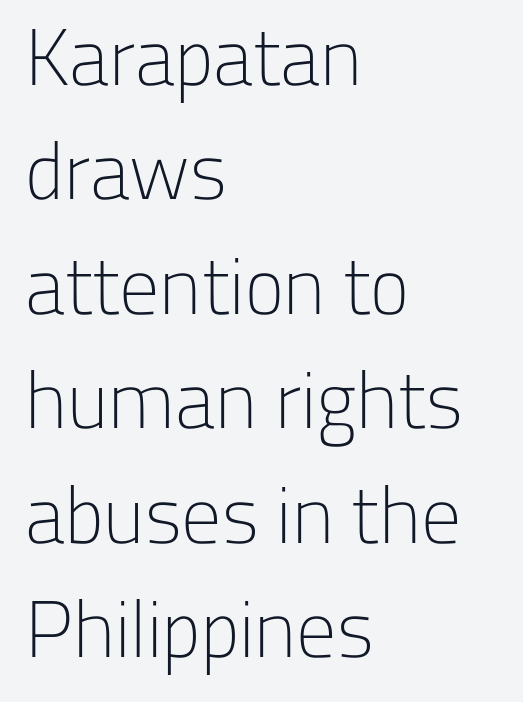
{"serif": "no", "italic": "no", "bold": "no", "weight": "light", "width": "normal", "stroke_contrast": "low", "x_height": "medium", "monospaced": "no", "underline": "no", "align": "left", "line_spacing": "normal", "line_spacing_ratio": 1.43, "letter_spacing": "normal", "letter_spacing_em": 0.0, "glyph_px": 80}
